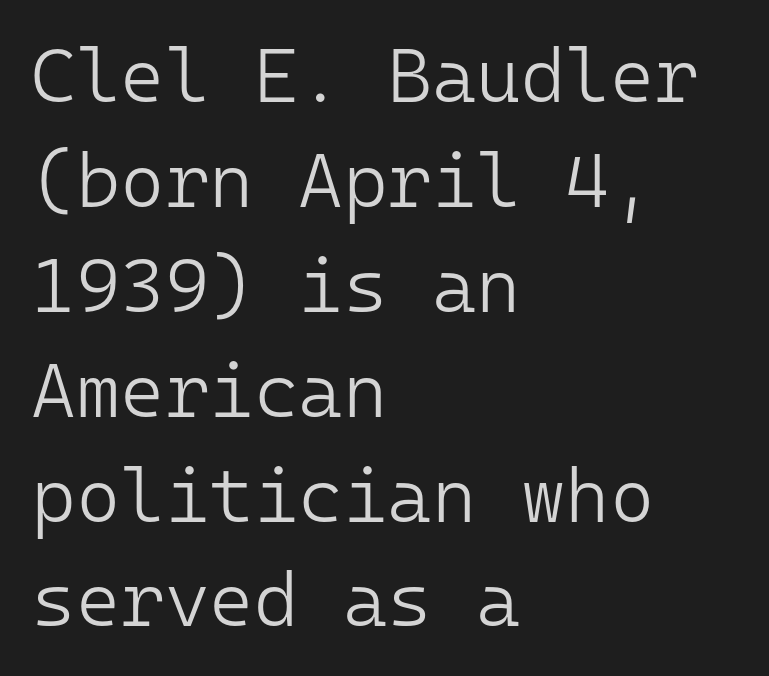
{"serif": "no", "italic": "no", "bold": "no", "weight": "light", "width": "normal", "stroke_contrast": "low", "x_height": "medium", "monospaced": "yes", "underline": "no", "align": "left", "line_spacing": "normal", "line_spacing_ratio": 1.38, "letter_spacing": "normal", "letter_spacing_em": 0.0, "glyph_px": 76}
